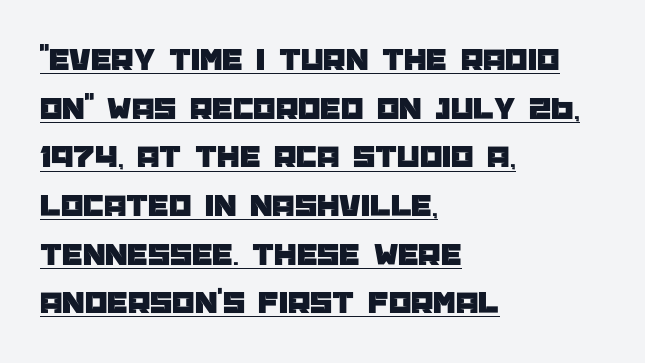
You can tell from the bare stems that sans-serif type was used. Think of a printed novel: that variable character pitch is what you see here. If you measured baseline to baseline, you'd find a middling distance. Emphasis is given by a line drawn under the lettering. The letterforms sit shoulder to shoulder at normal distance. Left-aligned paragraph, ragged on the right.
